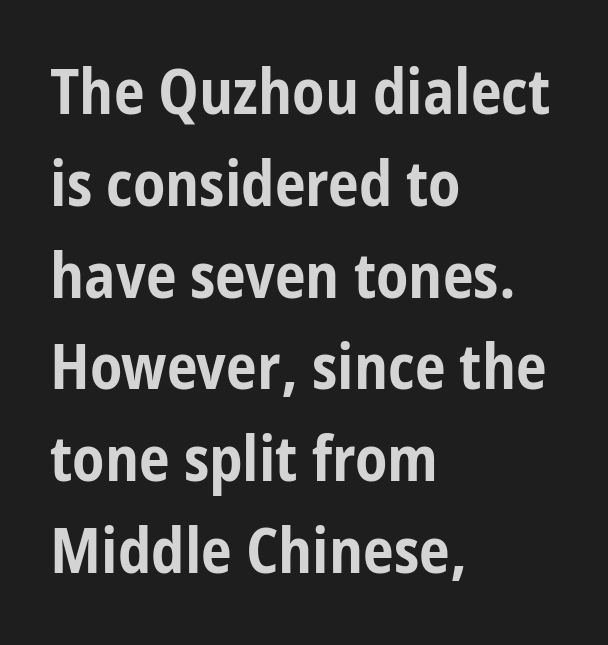
This sample uses a sans-serif face. Notice how the passage keeps a crisp vertical edge on the left only. The passage shown is emphatically bold. The face used here is proportionally spaced, like ordinary book or web type. Has an underline been added? It has not.
